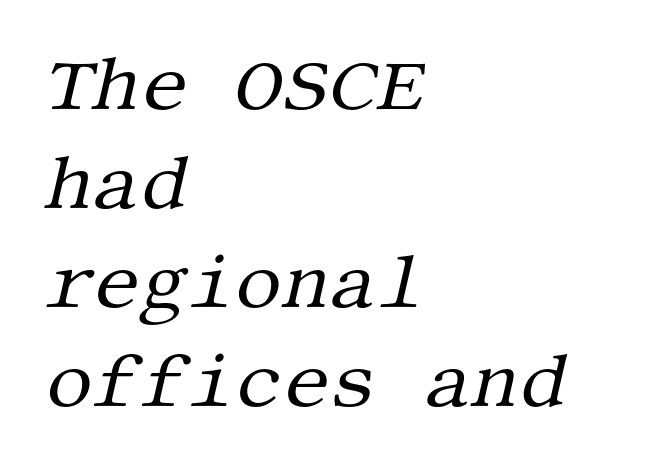
Note: serifs present on the glyphs. The passage shown is not bold in any degree. The passage shown leans; its letterforms are oblique. Unmarked baselines from the first word to the last.
